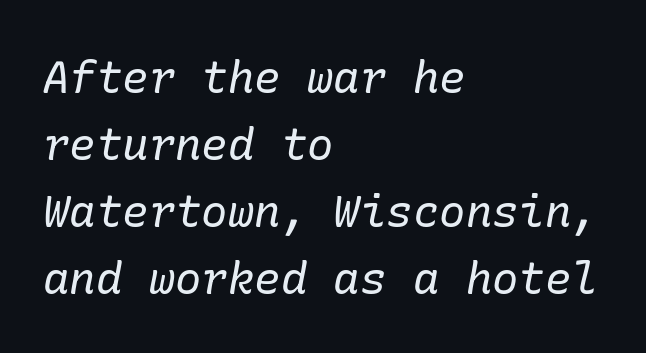
Q: Is the text bold? A: No.
Q: Is the text italic (slanted)? A: Yes, it leans right by about 10 degrees.
Q: Is the typeface a serif or a sans-serif typeface? A: Sans-serif.
Q: Is the text underlined? A: No.
Q: How is the paragraph aligned? A: Left-aligned.
Q: Is the spacing between letters normal or unusually wide? A: Normal.
Q: Is the spacing between lines tight, normal or loose? A: Normal.
Q: Width (condensed, normal, or wide)? A: Normal.
Q: Stroke contrast? A: Low.
Q: x-height? A: Medium.
